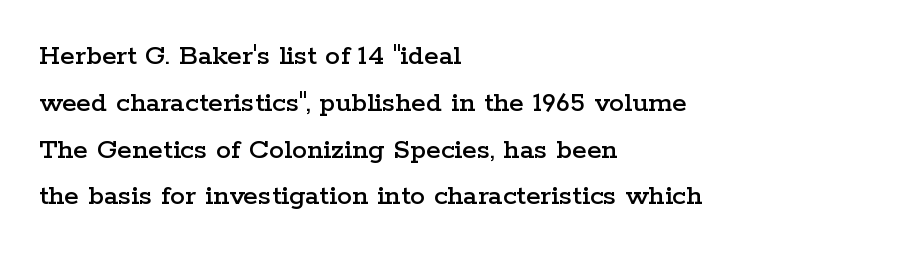
Q: Is the text italic (slanted)? A: No, it is upright.
Q: Is the typeface a serif or a sans-serif typeface? A: Serif.
Q: Is the text underlined? A: No.
Q: How is the paragraph aligned? A: Left-aligned.
Q: Is the spacing between letters normal or unusually wide? A: Normal.
Q: Is the spacing between lines tight, normal or loose? A: Normal.
Q: Width (condensed, normal, or wide)? A: Wide.
Q: Stroke contrast? A: Low.
Q: x-height? A: Medium.
Q: Monospaced? A: No.
